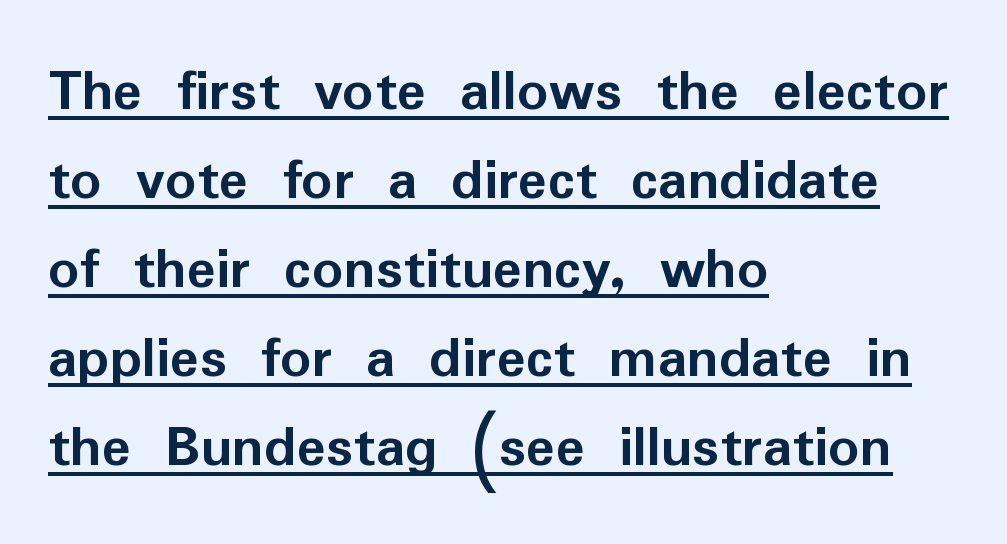
Q: Is the text bold? A: Yes.
Q: Is the text italic (slanted)? A: No, it is upright.
Q: Is the typeface a serif or a sans-serif typeface? A: Sans-serif.
Q: Is the text underlined? A: Yes.
Q: How is the paragraph aligned? A: Left-aligned.
Q: Is the spacing between letters normal or unusually wide? A: Normal.
Q: Is the spacing between lines tight, normal or loose? A: Normal.
Q: Width (condensed, normal, or wide)? A: Normal.
Q: Stroke contrast? A: Low.
Q: x-height? A: Medium.
Q: Monospaced? A: No.
